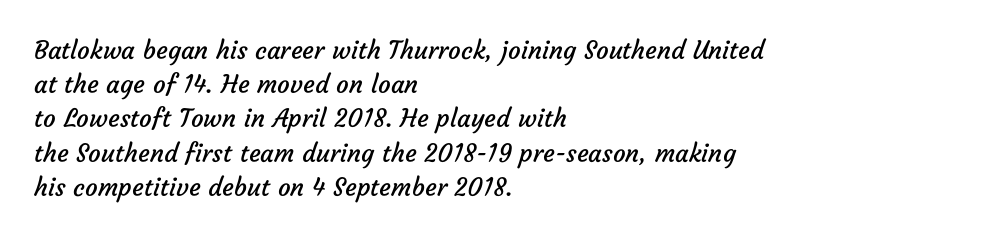
The image shows 25 px text type; set left-aligned, normal line spacing (1.37x), normal letter spacing, not underlined.
